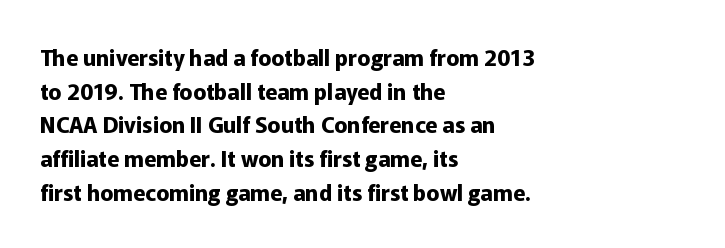
This sample is left-justified, so line endings fall wherever the words run out. Ascenders rise straight up at ninety degrees. Notice how descenders clear the ascenders below comfortably — that's standard leading. Is the type bold? Yes — the strokes are clearly thick and heavy.
